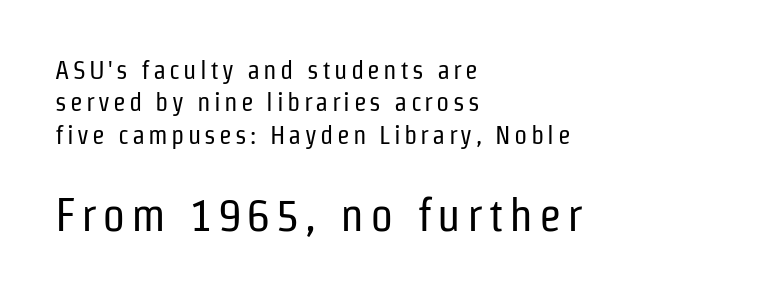
Type style note: lacks serifs. The second block has been scaled up relative to the first. Stroke mass is kept to a normal reading level or below. Is this a fixed-width face? No — the glyphs have proportional, varying widths. These lines were composed using upright roman letters.
